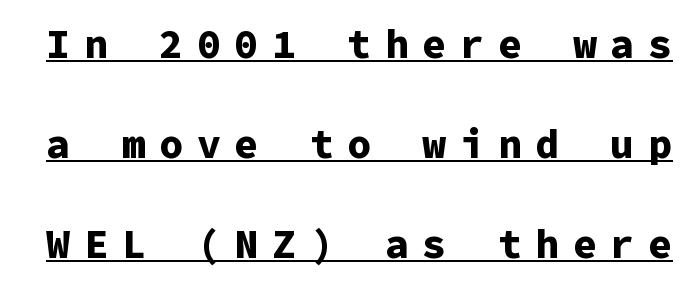
The image shows 40 px bold sans-serif type, upright, monospaced; set loose line spacing (2.5x), unusually wide letter spacing (+0.34 em), underlined; low stroke contrast and a medium x-height.
